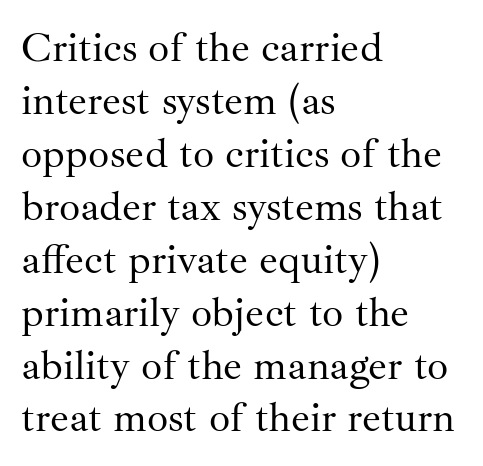
{"serif": "yes", "italic": "no", "bold": "no", "weight": "regular", "width": "normal", "stroke_contrast": "medium", "x_height": "small", "monospaced": "no", "underline": "no", "align": "left", "line_spacing": "normal", "line_spacing_ratio": 1.26, "letter_spacing": "normal", "letter_spacing_em": 0.0, "glyph_px": 42}
